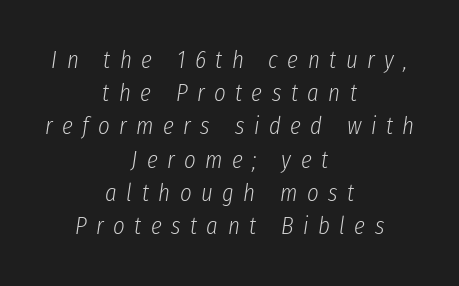
A clean baseline with only descenders dipping below it. Observe the wide spacing: letters keep a clear distance from each other. Compared with a flush-left layout, this one balances lines on the center instead. One glance says typical: line gaps are just what's usual. The passage shown is not bold in any degree.
